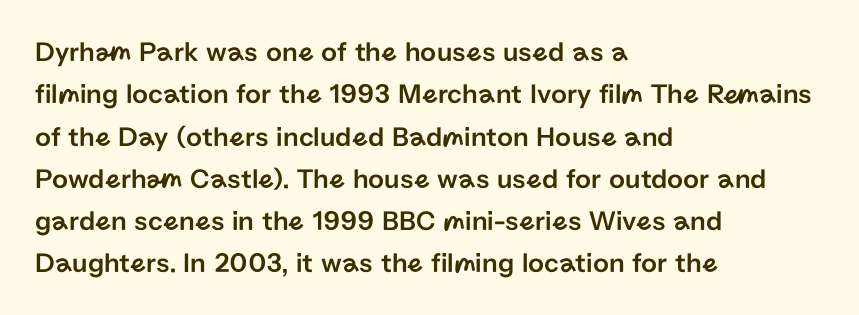
Q: Is the text italic (slanted)? A: No, it is upright.
Q: Is the typeface a serif or a sans-serif typeface? A: Sans-serif.
Q: Is the text underlined? A: No.
Q: How is the paragraph aligned? A: Left-aligned.
Q: Is the spacing between letters normal or unusually wide? A: Normal.
Q: Is the spacing between lines tight, normal or loose? A: Normal.
Q: Width (condensed, normal, or wide)? A: Normal.
Q: Stroke contrast? A: Low.
Q: x-height? A: Medium.
Q: Monospaced? A: No.
